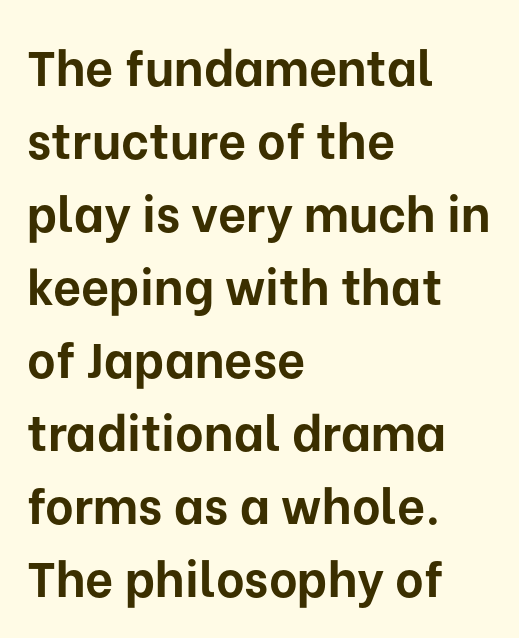
Q: Is the text bold? A: Yes.
Q: Is the text italic (slanted)? A: No, it is upright.
Q: Is the typeface a serif or a sans-serif typeface? A: Sans-serif.
Q: Is the text underlined? A: No.
Q: How is the paragraph aligned? A: Left-aligned.
Q: Is the spacing between letters normal or unusually wide? A: Normal.
Q: Is the spacing between lines tight, normal or loose? A: Normal.
Q: Width (condensed, normal, or wide)? A: Normal.
Q: Stroke contrast? A: Low.
Q: x-height? A: Medium.
Q: Monospaced? A: No.
